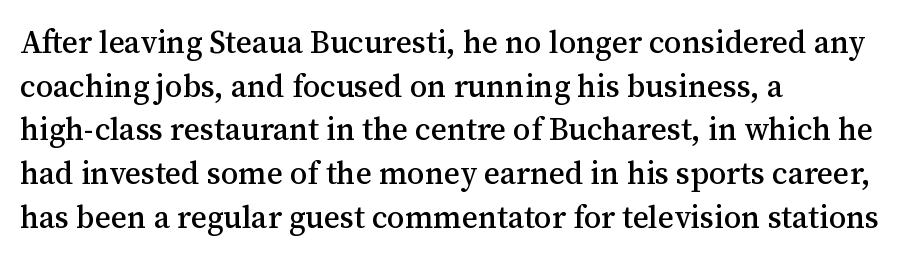
Q: Is the text italic (slanted)? A: No, it is upright.
Q: Is the typeface a serif or a sans-serif typeface? A: Serif.
Q: Is the text underlined? A: No.
Q: How is the paragraph aligned? A: Left-aligned.
Q: Is the spacing between letters normal or unusually wide? A: Normal.
Q: Is the spacing between lines tight, normal or loose? A: Normal.
Q: Width (condensed, normal, or wide)? A: Normal.
Q: Stroke contrast? A: Medium.
Q: x-height? A: Medium.
Q: Monospaced? A: No.
